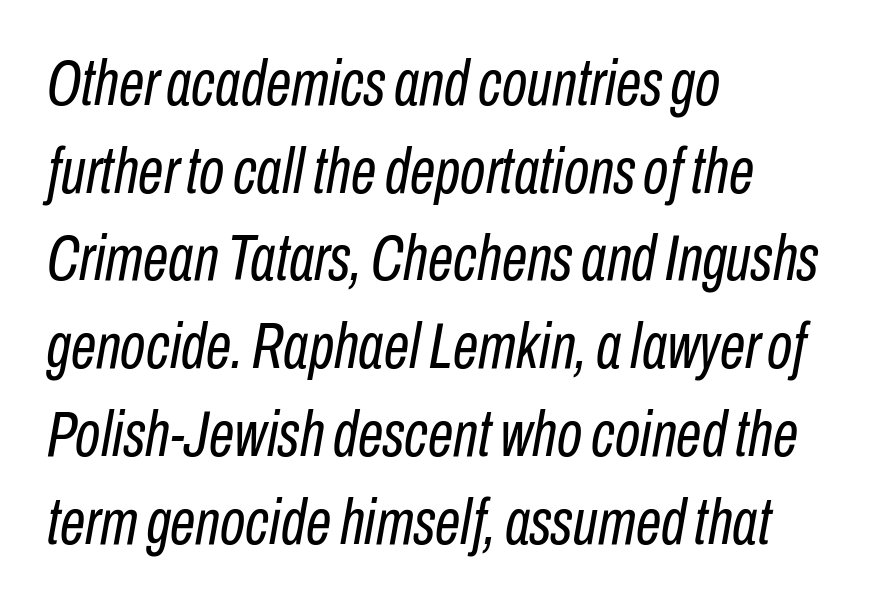
Reading down the block, your eye returns to a fixed left position each line. Heft: none added — not bold. Compared with typical paragraphs, the rows here are spaced about the same. Character widths vary here, with narrow letters taking less room than wide ones. A bare baseline throughout the passage.
